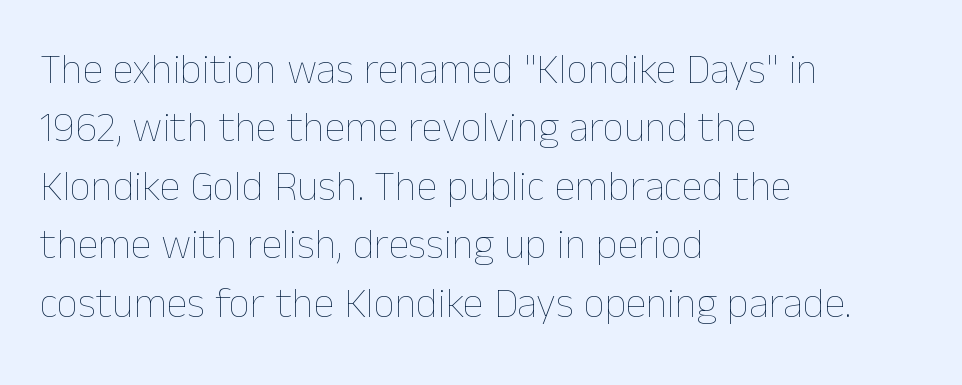
The compositor pushed each line to the left boundary. Compared with a typical body face, this is equally light or lighter still. The designer left line spacing at the default. Spacing between characters is what you'd get straight out of the box. Here the designer chose a conventional face with non-uniform glyph widths.
